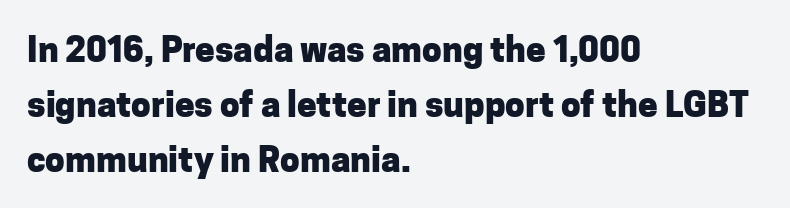
Type without underlining. Typeset ragged right — the left edge is the straight one. Is this a fixed-width face? No — the glyphs have proportional, varying widths. Between one letter and the next there's only the usual sliver of space.
